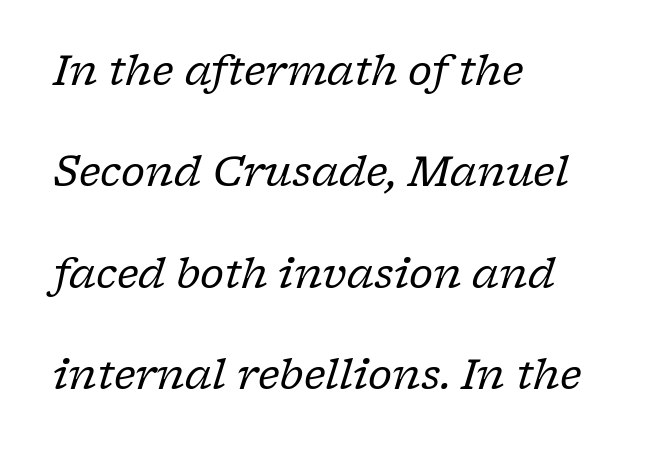
The image shows 41 px regular-weight serif type, italic (leaning right); set left-aligned, loose line spacing (2.47x), normal letter spacing, not underlined; low stroke contrast and a medium x-height.
